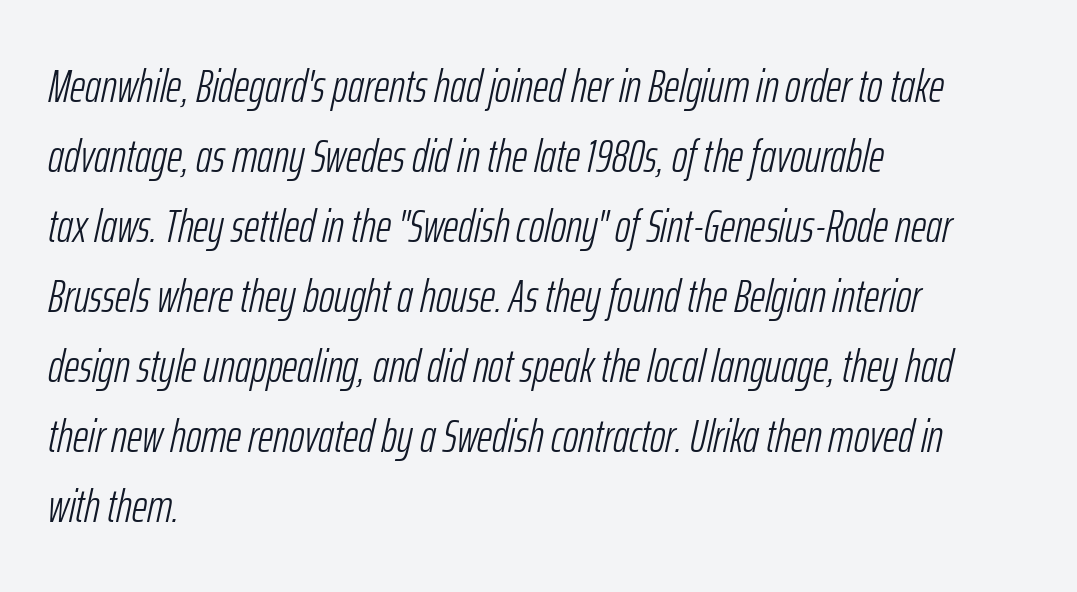
{"italic": "yes", "lean": "right", "slant_degrees": 12, "bold": "no", "weight": "light", "width": "condensed", "stroke_contrast": "low", "x_height": "medium", "monospaced": "no", "underline": "no", "align": "left", "line_spacing": "normal", "line_spacing_ratio": 1.49, "letter_spacing": "normal", "letter_spacing_em": 0.0, "glyph_px": 47}
